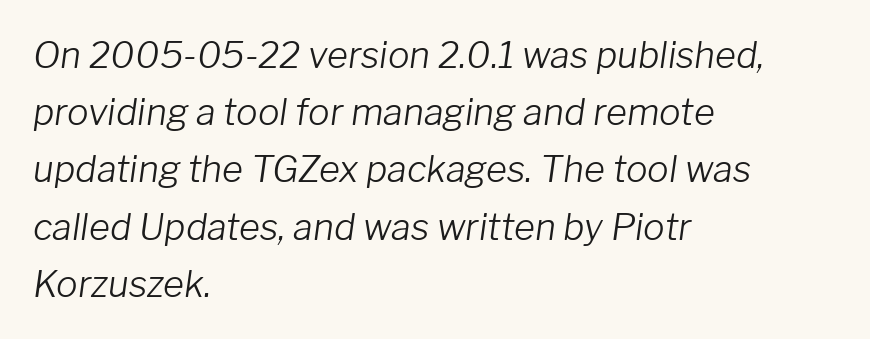
{"italic": "yes", "lean": "right", "slant_degrees": 8, "bold": "no", "weight": "light", "width": "normal", "stroke_contrast": "low", "x_height": "medium", "monospaced": "no", "underline": "no", "align": "left", "line_spacing": "normal", "line_spacing_ratio": 1.59, "letter_spacing": "normal", "letter_spacing_em": 0.0, "glyph_px": 36}
